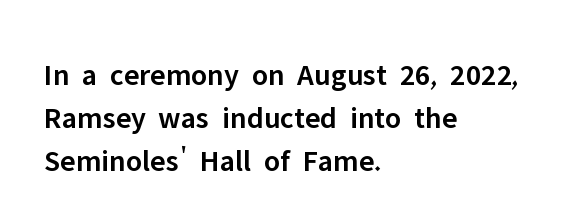
In CSS terms this would be text-align: left. There is no visible air inserted between adjacent glyphs. Students, observe: this is what conventionally led text looks like. A sans-serif font was chosen for this passage. This sample has the flowing, uneven cadence of proportional lettering.
